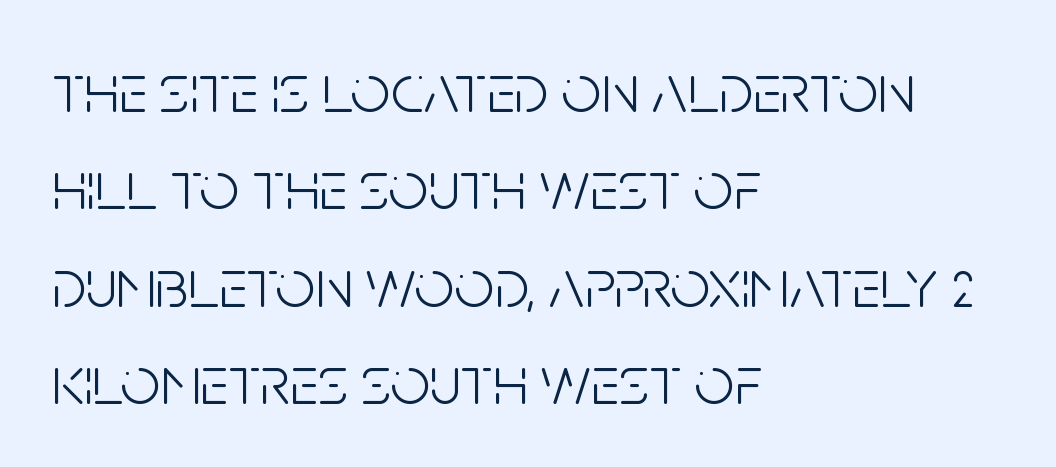
The image shows 70 px light, condensed sans-serif type, upright; set left-aligned, normal line spacing (1.39x), normal letter spacing, not underlined; low stroke contrast and a large x-height.
